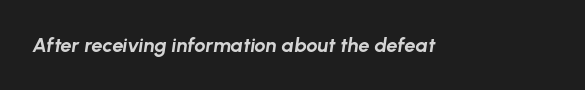
Q: Is the text bold? A: Yes.
Q: Is the text italic (slanted)? A: Yes, it leans right by about 8 degrees.
Q: Is the text underlined? A: No.
Q: Is the spacing between letters normal or unusually wide? A: Normal.
